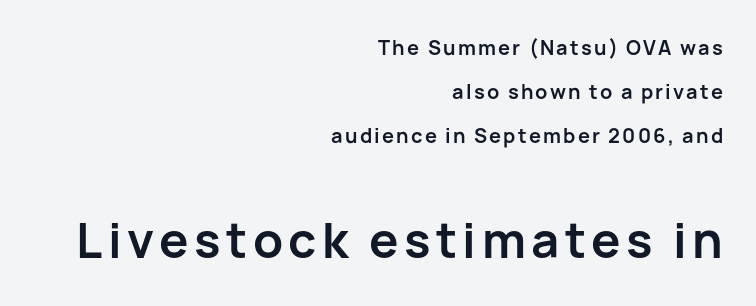
{"serif": "no", "italic": "no", "bold": "yes", "weight": "semibold", "width": "normal", "stroke_contrast": "low", "x_height": "medium", "monospaced": "no", "underline": "no", "align": "right", "line_spacing": "loose", "line_spacing_ratio": 2.21, "larger_block": "second", "size_ratio": 2.45, "glyph_px": 49}
